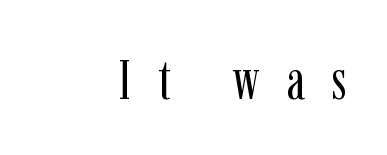
The strip under each line holds only bare page. Each word looks stretched out because of the extra space between its letters. Stems and bowls with no extra thickness — not bold. These lines are rendered in a variable-pitch font.
